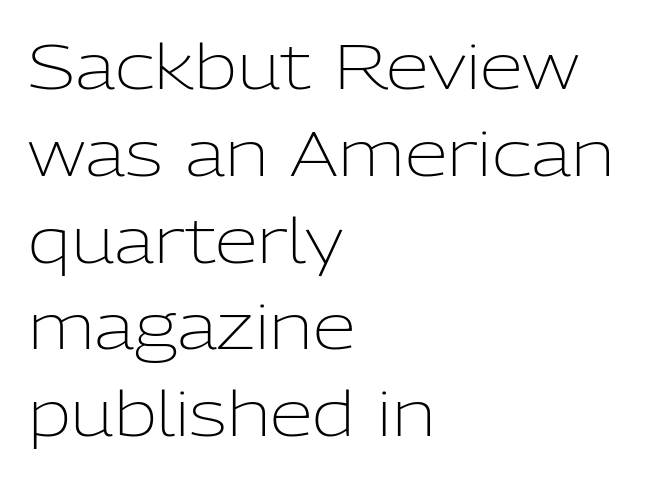
Q: Is the text bold? A: No.
Q: Is the text italic (slanted)? A: No, it is upright.
Q: Is the typeface a serif or a sans-serif typeface? A: Sans-serif.
Q: Is the text underlined? A: No.
Q: How is the paragraph aligned? A: Left-aligned.
Q: Is the spacing between letters normal or unusually wide? A: Normal.
Q: Is the spacing between lines tight, normal or loose? A: Normal.
Q: Width (condensed, normal, or wide)? A: Normal.
Q: Stroke contrast? A: Low.
Q: x-height? A: Medium.
Q: Monospaced? A: No.
